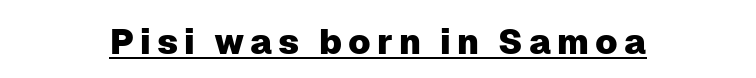
Varying glyph widths throughout — classic text-font behaviour. The typesetter chose a symmetrical, centered arrangement here. This sample carries an underscore along the baseline area. When letters stand straight like this, we call the style roman or upright. Regarding serifs, this sample does without them.
